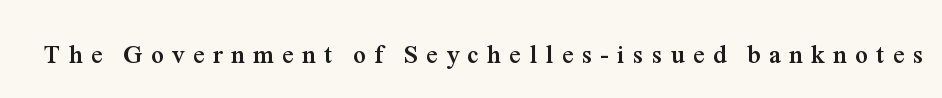
The image shows 25 px bold type, upright; set unusually wide letter spacing (+0.34 em), not underlined.
